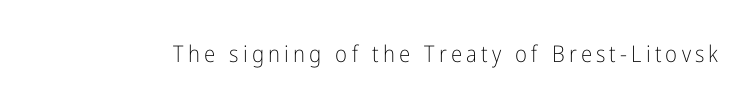
{"italic": "no", "bold": "no", "underline": "no", "glyph_px": 23}
